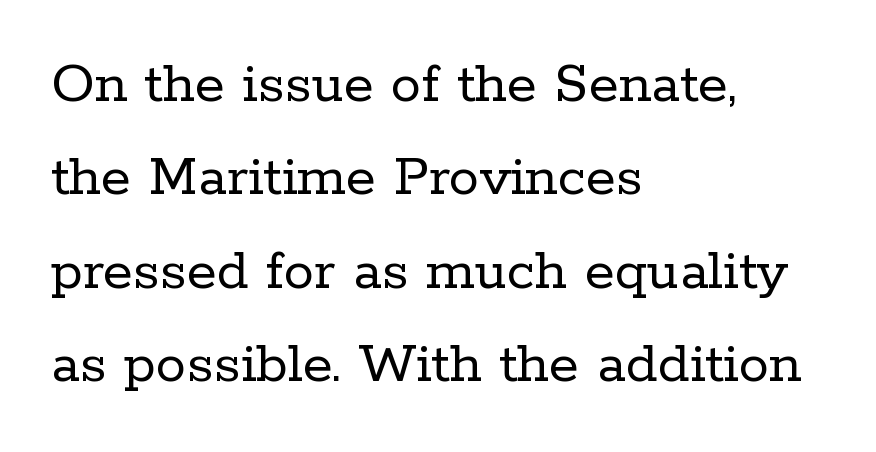
Plain, unruled lines of type. In terms of posture, this sample is upright. Glyph-to-glyph distance matches everyday printed text. Whoever set this chose a conventional vertical rhythm. The characters display serif detailing at their extremities.
